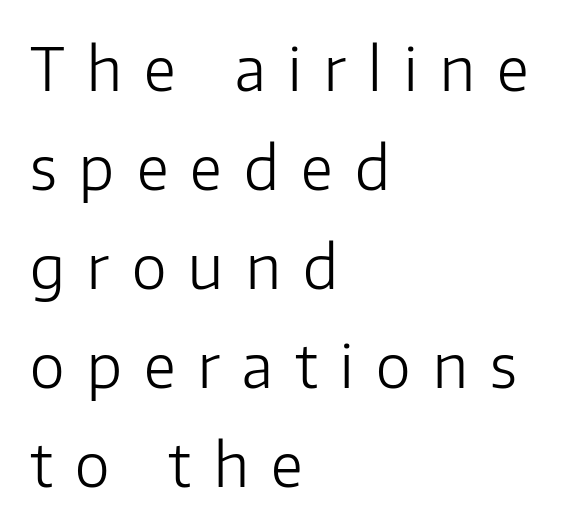
Q: Is the text bold? A: No.
Q: Is the text italic (slanted)? A: No, it is upright.
Q: Is the typeface a serif or a sans-serif typeface? A: Sans-serif.
Q: Is the text underlined? A: No.
Q: How is the paragraph aligned? A: Left-aligned.
Q: Is the spacing between letters normal or unusually wide? A: Unusually wide.
Q: Is the spacing between lines tight, normal or loose? A: Normal.
Q: Width (condensed, normal, or wide)? A: Normal.
Q: Stroke contrast? A: Low.
Q: x-height? A: Medium.
Q: Monospaced? A: No.
